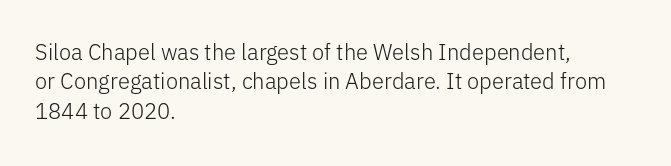
The image shows 22 px text type, upright; set left-aligned, normal line spacing (1.34x), normal letter spacing, not underlined.
